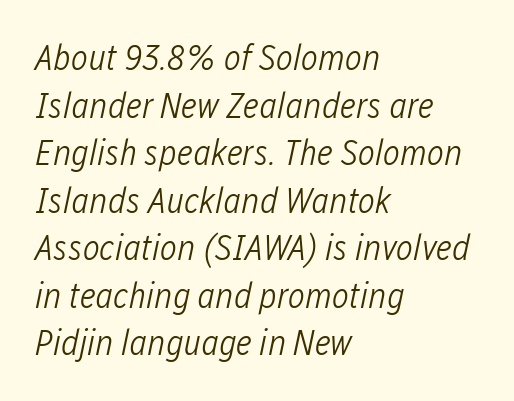
{"italic": "yes", "lean": "right", "slant_degrees": 12, "bold": "no", "weight": "light", "width": "condensed", "stroke_contrast": "low", "x_height": "medium", "monospaced": "no", "underline": "no", "align": "left", "line_spacing": "normal", "line_spacing_ratio": 1.32, "letter_spacing": "normal", "letter_spacing_em": 0.0, "glyph_px": 36}
